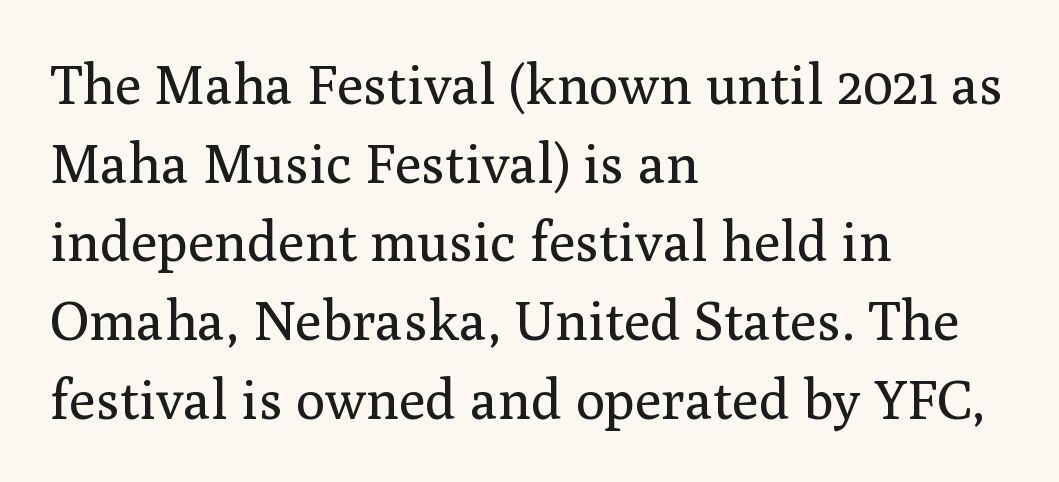
{"serif": "yes", "italic": "no", "bold": "no", "weight": "regular", "width": "normal", "stroke_contrast": "medium", "x_height": "medium", "monospaced": "no", "underline": "no", "align": "left", "line_spacing": "normal", "line_spacing_ratio": 1.43, "letter_spacing": "normal", "letter_spacing_em": 0.0, "glyph_px": 55}
